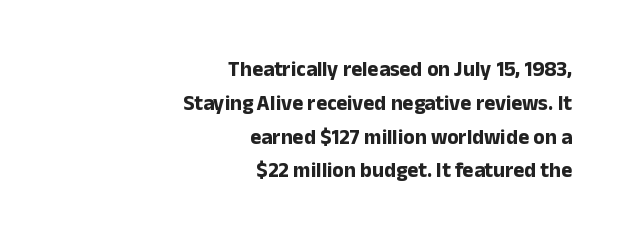
{"italic": "no", "bold": "yes", "underline": "no", "align": "right", "line_spacing": "normal", "line_spacing_ratio": 1.61, "letter_spacing": "normal", "letter_spacing_em": 0.0, "glyph_px": 21}
